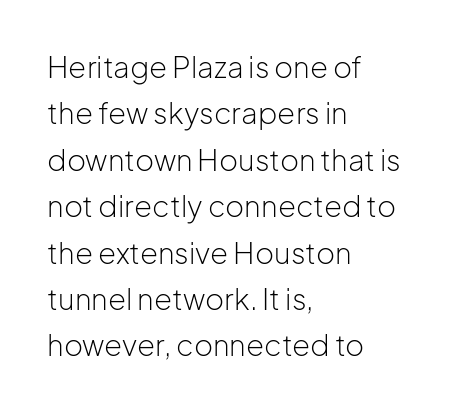
{"serif": "no", "italic": "no", "bold": "no", "weight": "light", "width": "normal", "stroke_contrast": "low", "x_height": "medium", "monospaced": "no", "underline": "no", "align": "left", "line_spacing": "normal", "line_spacing_ratio": 1.6, "letter_spacing": "normal", "letter_spacing_em": 0.0, "glyph_px": 29}
